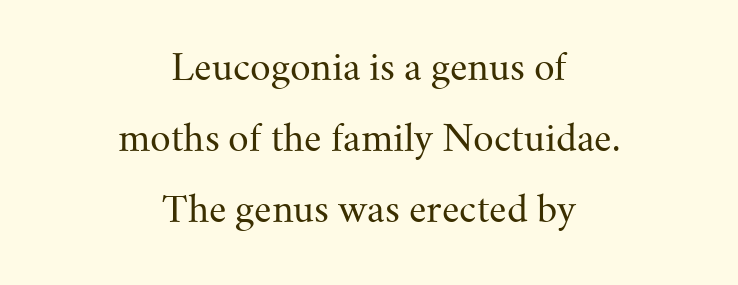
{"serif": "yes", "italic": "no", "bold": "no", "weight": "regular", "width": "normal", "stroke_contrast": "medium", "x_height": "small", "monospaced": "no", "underline": "no", "align": "center", "line_spacing": "loose", "line_spacing_ratio": 1.97, "letter_spacing": "normal", "letter_spacing_em": 0.0, "glyph_px": 36}
